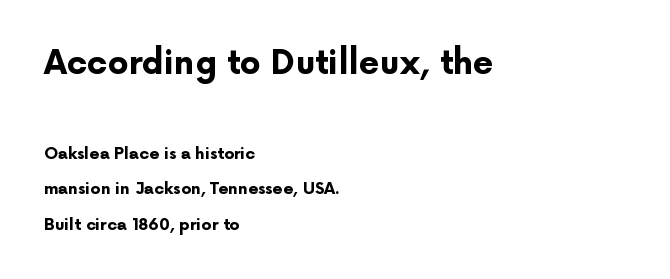
Typographically, this falls in the sans-serif category. The rendering shrinks the type as you move from the upper chunk to the lower. Strong, thick strokes mark this as bold type. Note the varied advance widths — an 'i' is clearly narrower than an 'm'. The tracking reads as untouched default to a designer's eye. This rendering uses left alignment, leaving the right contour irregular.
